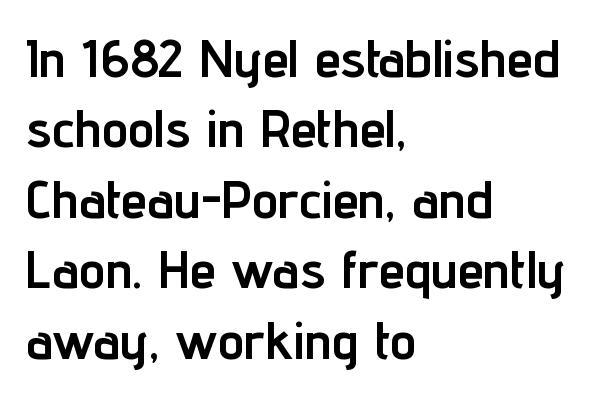
Q: Is the text bold? A: Yes.
Q: Is the text italic (slanted)? A: No, it is upright.
Q: Is the typeface a serif or a sans-serif typeface? A: Sans-serif.
Q: Is the text underlined? A: No.
Q: How is the paragraph aligned? A: Left-aligned.
Q: Is the spacing between letters normal or unusually wide? A: Normal.
Q: Is the spacing between lines tight, normal or loose? A: Normal.
Q: Width (condensed, normal, or wide)? A: Condensed.
Q: Stroke contrast? A: Low.
Q: x-height? A: Medium.
Q: Monospaced? A: No.
